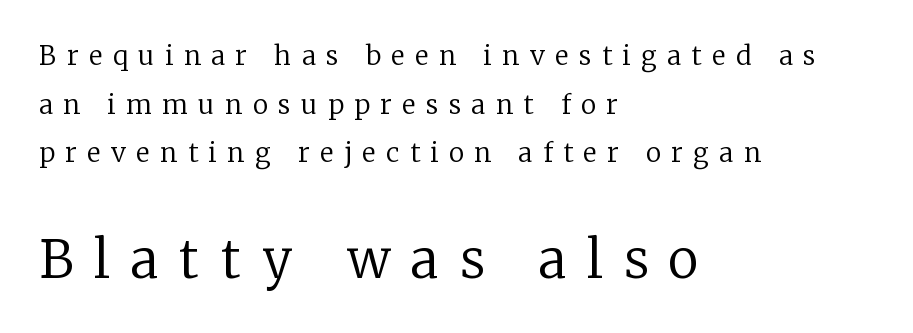
A typesetter would call this proportional, since set widths differ per character. These two chunks differ in scale, with the bottom chunk taking the larger measure. All the whitespace from short lines collects on the right. Beneath every word, the page is bare. A typesetter would call this heavily tracked-out type. Little horizontal feet cap the strokes, marking this as serif type.
